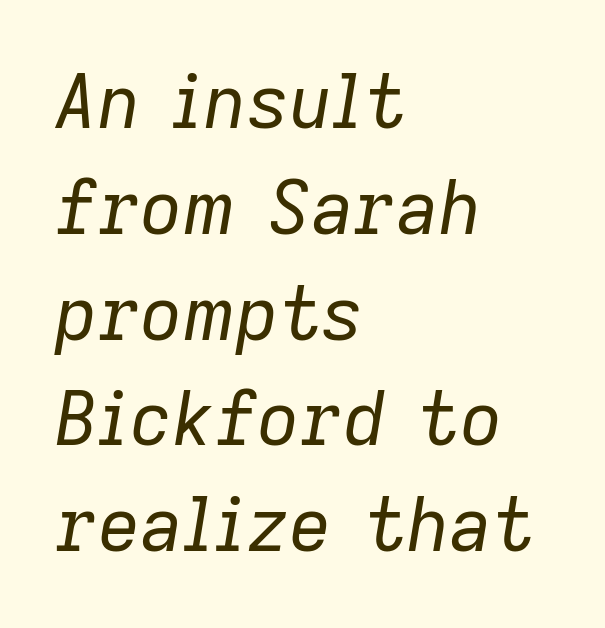
The image shows 74 px regular-weight type, italic (leaning right); set left-aligned, normal line spacing (1.43x), normal letter spacing, not underlined; low stroke contrast and a medium x-height.
